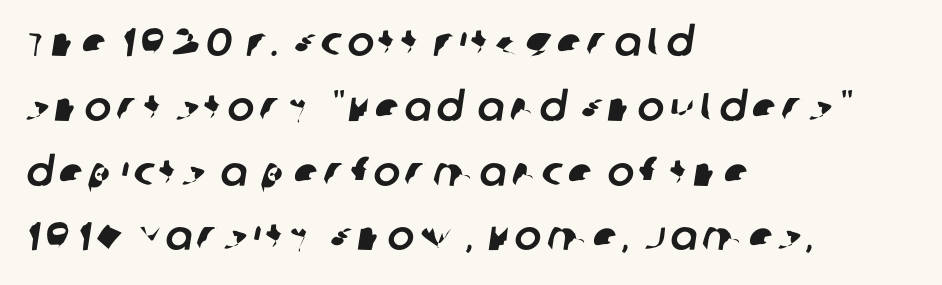
The type family on display is of the sans-serif kind. The face used here is proportionally spaced, like ordinary book or web type. Casual observation: everything's shoved over to the left. The vertical gap from one line to the next is medium. Type without underlining.
